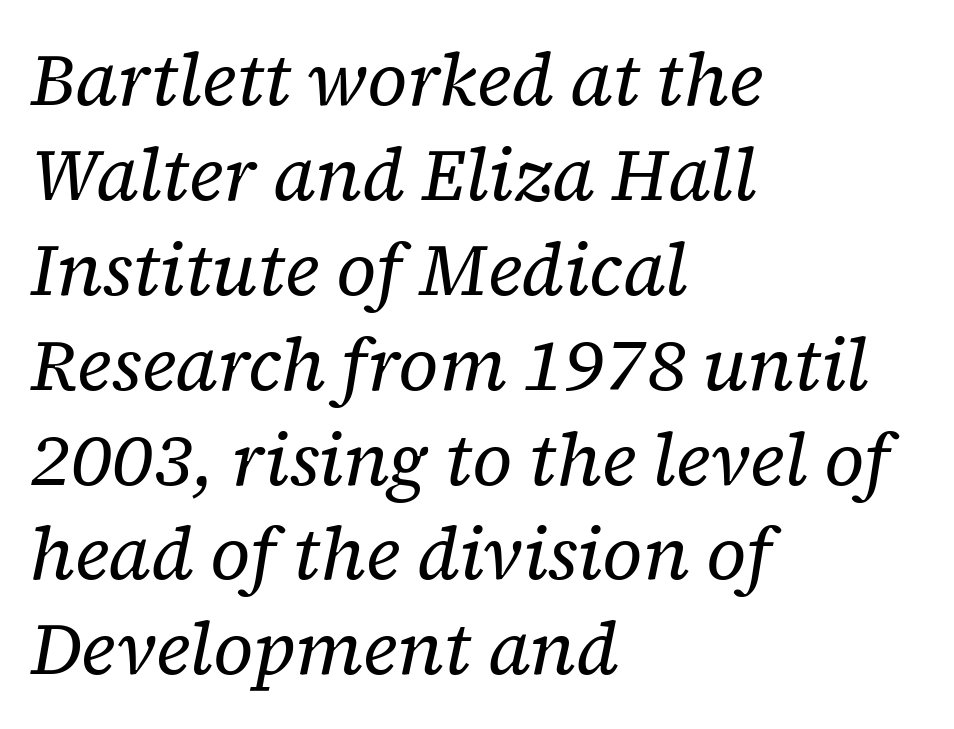
Casual observation: everything's shoved over to the left. Every character sits at an angle, as italics do. How are the letters spaced? Ordinarily, with no added tracking. The passage shown is typed in a proportional face where columns would drift. Has an underline been added? It has not. A typesetter would label this face a serif.
